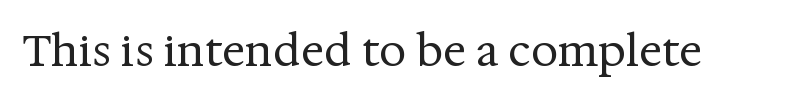
Vertical strokes here are truly vertical. The string is rendered with underlining switched off. Do the characters align in a grid? No, the font is proportional. Look at the bottom of the vertical strokes: they flare into serifs here. The weight would be labelled regular, book, light, or lighter still. Observe the ordinary spacing: letters are neighbours, not strangers.
